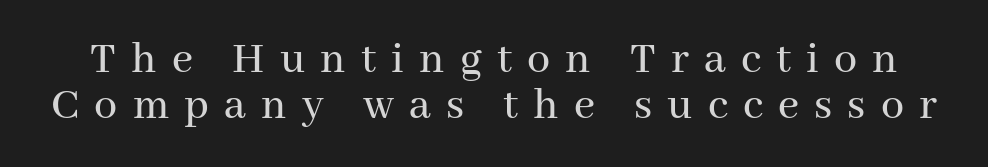
{"serif": "yes", "italic": "no", "width": "normal", "stroke_contrast": "medium", "x_height": "medium", "monospaced": "no", "underline": "no", "line_spacing": "tight", "line_spacing_ratio": 0.99, "letter_spacing": "wide", "letter_spacing_em": 0.33, "glyph_px": 46}
